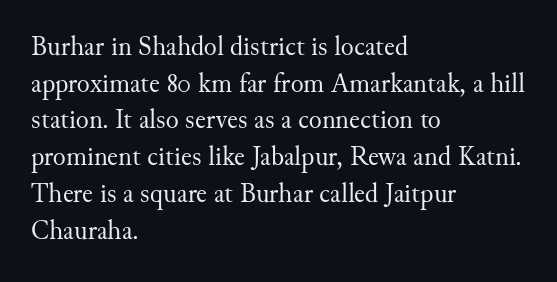
Q: Is the text bold? A: No.
Q: Is the text italic (slanted)? A: No, it is upright.
Q: Is the text underlined? A: No.
Q: How is the paragraph aligned? A: Left-aligned.
Q: Is the spacing between letters normal or unusually wide? A: Normal.
Q: Is the spacing between lines tight, normal or loose? A: Normal.
